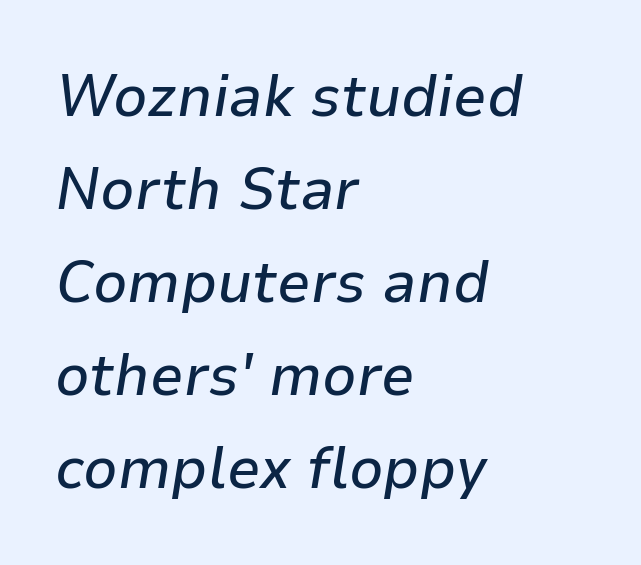
The image shows 60 px text type, italic (leaning right); set left-aligned, normal line spacing (1.55x), normal letter spacing, not underlined; low stroke contrast and a medium x-height.
